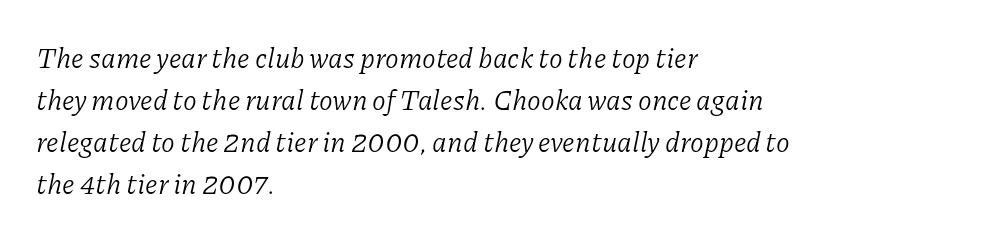
The block of text has a typical density, with ordinary space between rows. Each letter keeps its own natural width here, so spacing adapts to shape. Does the type have serifs? Yes, each stem ends in a small foot. Italic: yes, the glyphs are oblique.
